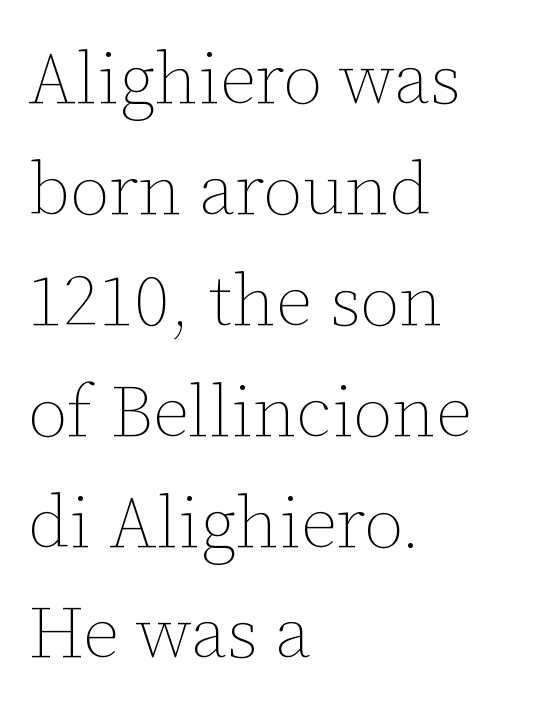
Q: Is the text bold? A: No.
Q: Is the text italic (slanted)? A: No, it is upright.
Q: Is the text underlined? A: No.
Q: How is the paragraph aligned? A: Left-aligned.
Q: Is the spacing between letters normal or unusually wide? A: Normal.
Q: Is the spacing between lines tight, normal or loose? A: Normal.
Q: Width (condensed, normal, or wide)? A: Normal.
Q: Stroke contrast? A: Low.
Q: x-height? A: Medium.
Q: Monospaced? A: No.
